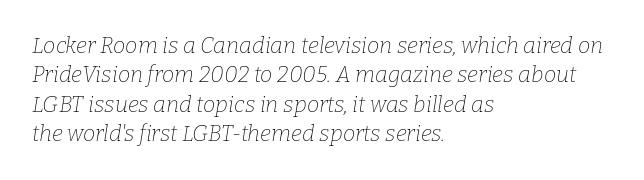
The image shows 22 px text type, italic (leaning right); set left-aligned, normal line spacing (1.34x), normal letter spacing, not underlined.
